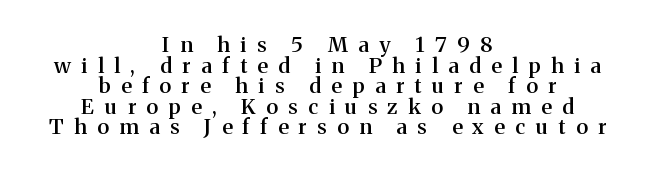
{"italic": "no", "bold": "semi", "underline": "no", "align": "center", "line_spacing": "tight", "line_spacing_ratio": 0.98, "letter_spacing": "wide", "letter_spacing_em": 0.5, "glyph_px": 21}
